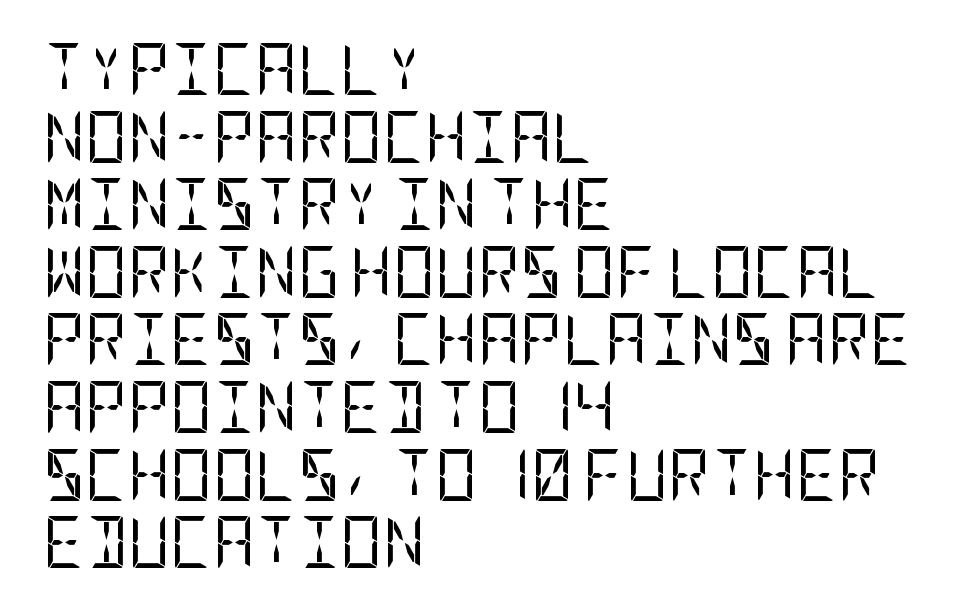
The image shows 52 px regular-weight, condensed sans-serif type, upright; set left-aligned, normal line spacing (1.3x), normal letter spacing, not underlined; low stroke contrast and a large x-height.
